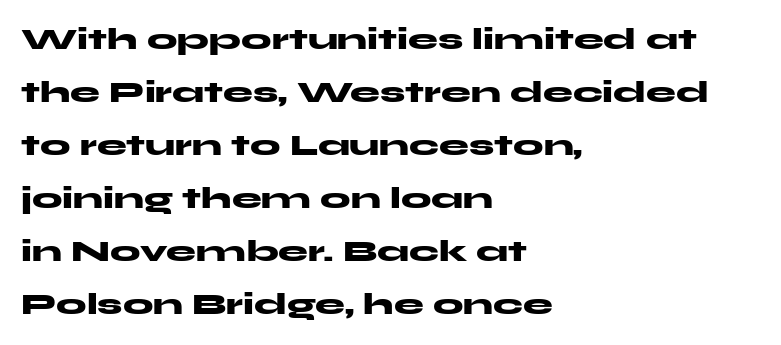
Q: Is the text bold? A: Yes.
Q: Is the text italic (slanted)? A: No, it is upright.
Q: Is the typeface a serif or a sans-serif typeface? A: Sans-serif.
Q: Is the text underlined? A: No.
Q: How is the paragraph aligned? A: Left-aligned.
Q: Is the spacing between letters normal or unusually wide? A: Normal.
Q: Width (condensed, normal, or wide)? A: Wide.
Q: Stroke contrast? A: Medium.
Q: x-height? A: Medium.
Q: Monospaced? A: No.
